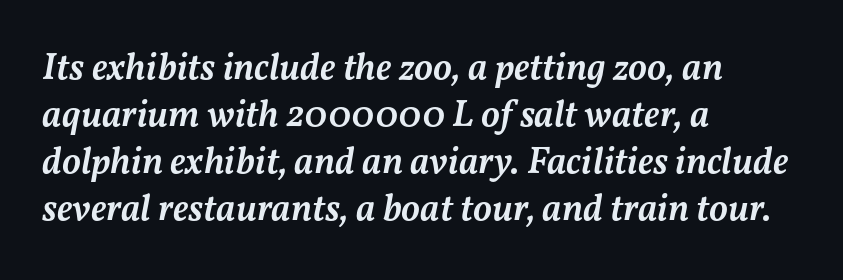
{"italic": "yes", "lean": "right", "slant_degrees": 11, "bold": "semi", "weight": "semibold", "width": "normal", "stroke_contrast": "medium", "x_height": "medium", "monospaced": "no", "underline": "no", "align": "left", "line_spacing_ratio": 1.24, "letter_spacing": "normal", "letter_spacing_em": 0.0, "glyph_px": 38}
